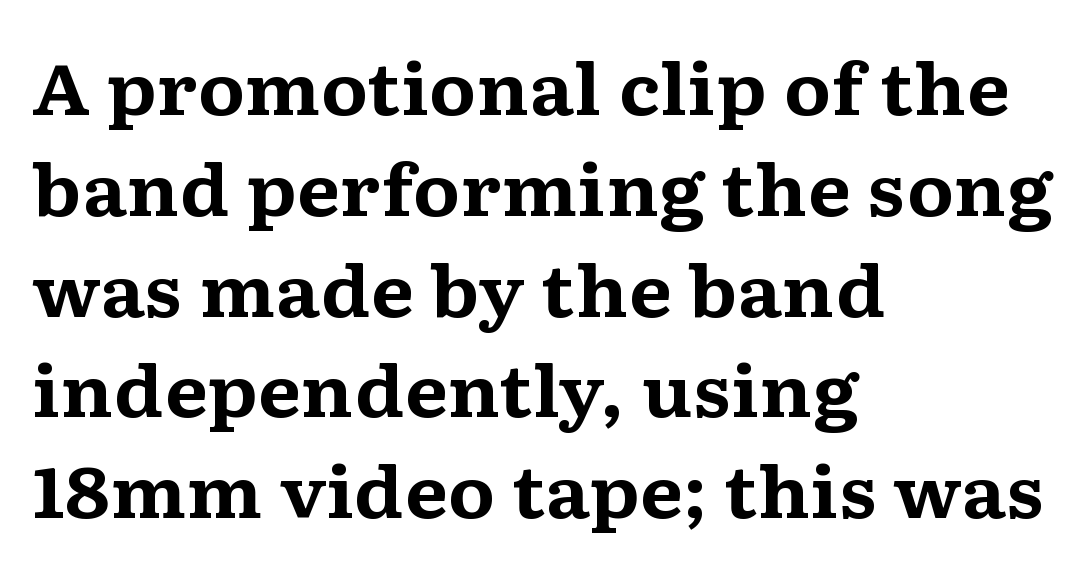
Which margin do the lines hug? The left one — the right edge is uneven. Standard letterfit; no display-style spreading of the glyphs. The leading is moderate, giving the passage an even texture. Looks like regular typesetting: each glyph gets only the width it needs. Bare-footed words on every line. Strokes here are thick enough to call this a true bold.
